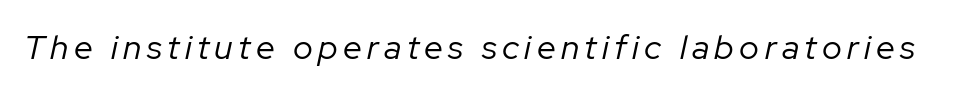
The specimen omits any rule beneath the text block's lines. Is this a fixed-width face? No — the glyphs have proportional, varying widths. The font sits on the lighter half of the weight spectrum, regular included. Slanted lettering throughout.
